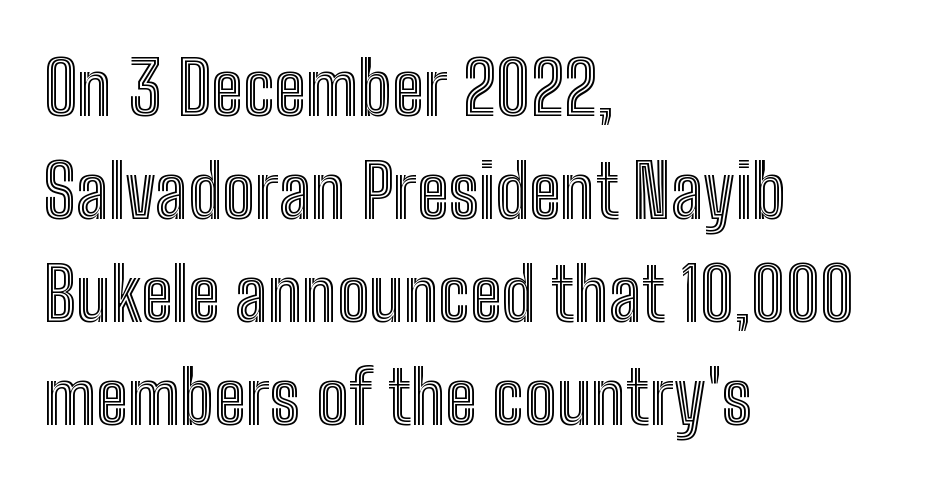
{"italic": "no", "width": "condensed", "x_height": "medium", "monospaced": "no", "underline": "no", "align": "left", "line_spacing": "normal", "line_spacing_ratio": 1.41, "letter_spacing": "normal", "letter_spacing_em": 0.0, "glyph_px": 73}
